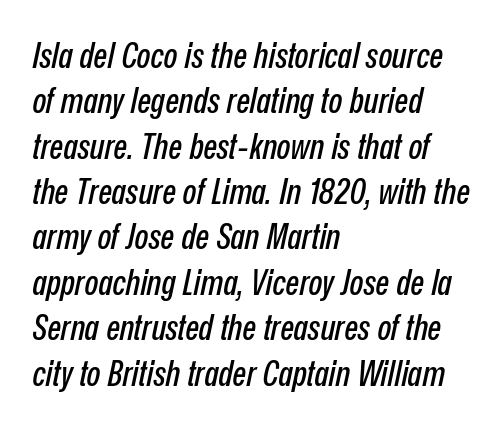
The image shows 36 px condensed type, italic (leaning right); set left-aligned, normal line spacing (1.26x), normal letter spacing, not underlined; low stroke contrast and a medium x-height.
